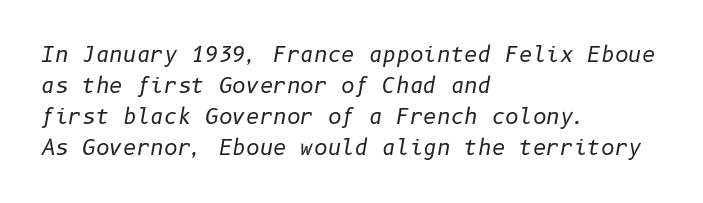
Does the copy run flush right? No — it runs flush left. Observe the lean: these are italic letterforms. Summary of weight: not heavy and not bold. Compared with typical paragraphs, the rows here are spaced about the same. Characters follow at the spacing the type designer built in.
